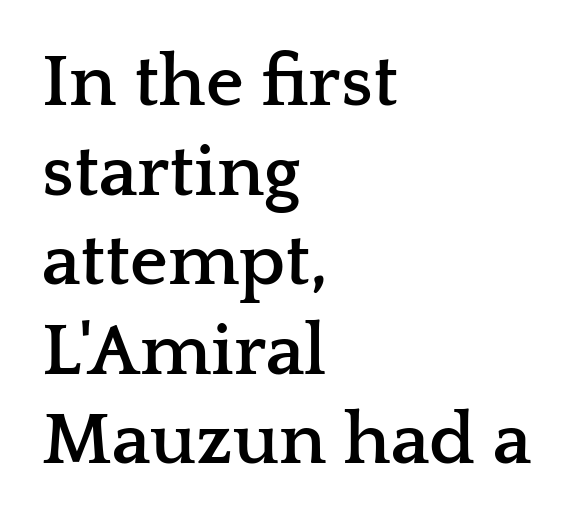
You can tell from the footed stems that serif type was used. The specimen reads as upright at a glance. The setting favours the left margin, as ordinary paragraphs usually do. A clean baseline with only descenders dipping below it. The type is set solid horizontally, with unmodified tracking. Every letter is thick-stroked: bold, no question.
